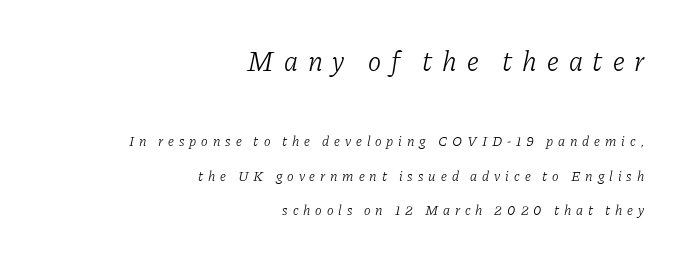
Q: Is the text bold? A: No.
Q: Is the text italic (slanted)? A: Yes, it leans right by about 11 degrees.
Q: Is the typeface a serif or a sans-serif typeface? A: Serif.
Q: Is the text underlined? A: No.
Q: How is the paragraph aligned? A: Right-aligned.
Q: Is the spacing between letters normal or unusually wide? A: Unusually wide.
Q: Is the spacing between lines tight, normal or loose? A: Loose.
Q: Which block of text is set in a larger size, the first (top) or the second (bottom)? A: The first (top) one.
Q: Width (condensed, normal, or wide)? A: Normal.
Q: Stroke contrast? A: Low.
Q: x-height? A: Medium.
Q: Monospaced? A: No.
